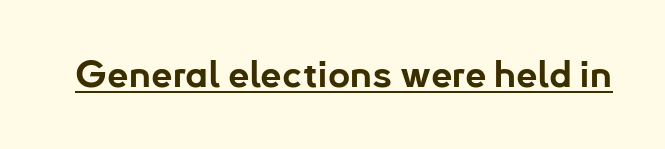
Nobody touched the tracking dial on this one. Nope, not italic — everything's standing straight. Think of a printed novel: that variable character pitch is what you see here. Like a heading marked for emphasis, these lines bear an underscore. Regarding serifs, this sample does without them.
